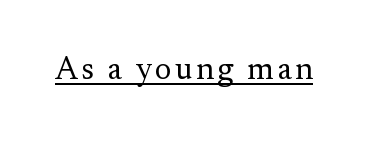
The image shows 32 px regular-weight serif type, upright; set underlined; medium stroke contrast and a small x-height.
